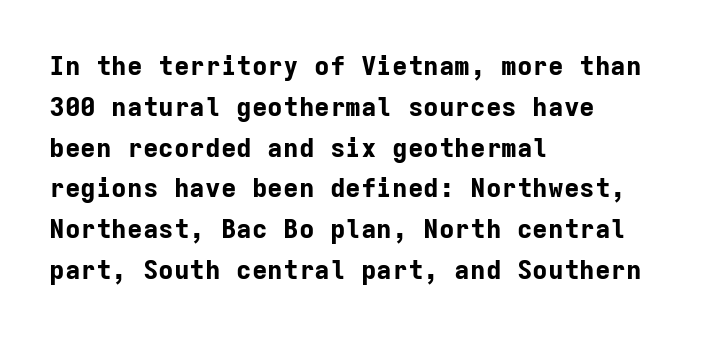
The image shows 26 px bold type, upright; set left-aligned, normal line spacing (1.57x), normal letter spacing, not underlined.
